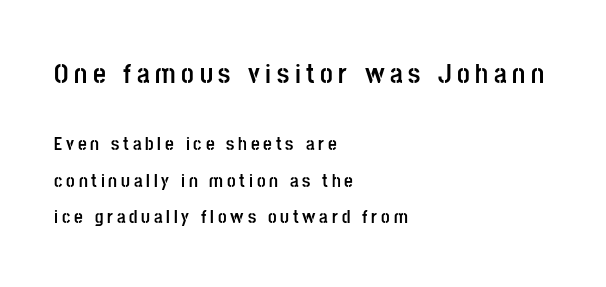
{"serif": "no", "italic": "no", "bold": "yes", "weight": "semibold", "width": "condensed", "stroke_contrast": "low", "x_height": "large", "monospaced": "no", "underline": "no", "align": "left", "line_spacing": "loose", "line_spacing_ratio": 1.92, "letter_spacing": "wide", "letter_spacing_em": 0.2, "larger_block": "first", "size_ratio": 1.47, "glyph_px": 28}
